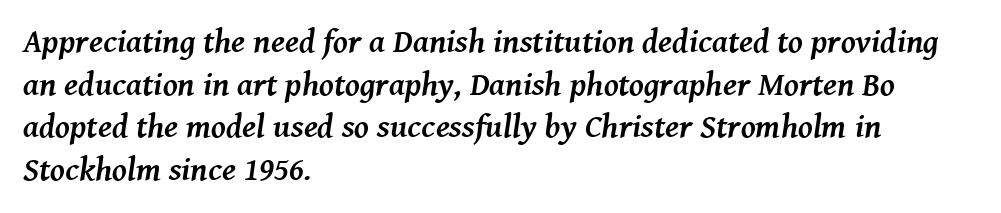
{"serif": "yes", "italic": "yes", "lean": "right", "slant_degrees": 8, "bold": "yes", "weight": "semibold", "width": "normal", "stroke_contrast": "medium", "x_height": "medium", "monospaced": "no", "underline": "no", "align": "left", "line_spacing": "normal", "line_spacing_ratio": 1.29, "letter_spacing": "normal", "letter_spacing_em": 0.0, "glyph_px": 33}
